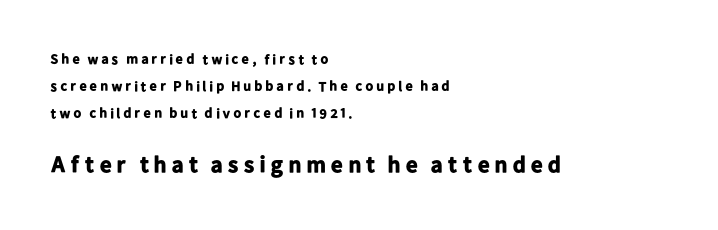
{"italic": "no", "bold": "yes", "underline": "no", "align": "left", "line_spacing": "loose", "line_spacing_ratio": 1.93, "larger_block": "second", "size_ratio": 1.64, "glyph_px": 23}
